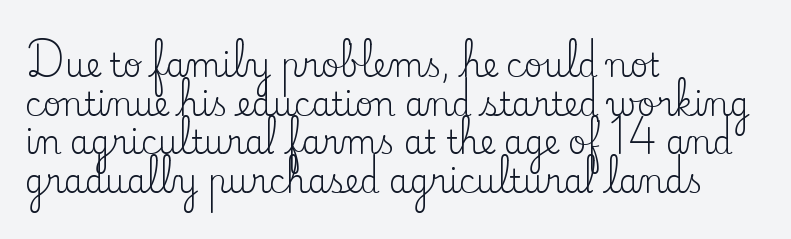
{"italic": "no", "bold": "no", "weight": "regular", "width": "normal", "stroke_contrast": "low", "x_height": "small", "monospaced": "no", "underline": "no", "align": "left", "line_spacing_ratio": 1.21, "letter_spacing": "normal", "letter_spacing_em": 0.0, "glyph_px": 32}
